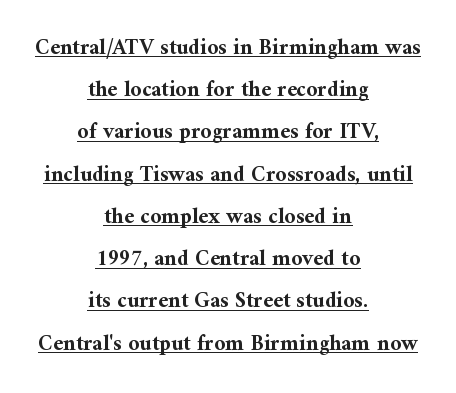
{"italic": "no", "bold": "yes", "underline": "yes", "align": "center", "line_spacing": "loose", "line_spacing_ratio": 1.92, "letter_spacing": "normal", "letter_spacing_em": 0.0, "glyph_px": 22}
